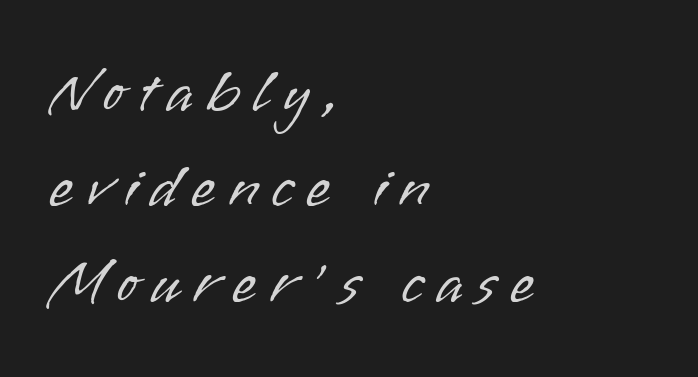
Q: Is the text bold? A: No.
Q: Is the text italic (slanted)? A: Yes.
Q: Is the typeface a serif or a sans-serif typeface? A: Sans-serif.
Q: Is the text underlined? A: No.
Q: How is the paragraph aligned? A: Left-aligned.
Q: Is the spacing between letters normal or unusually wide? A: Unusually wide.
Q: Is the spacing between lines tight, normal or loose? A: Normal.
Q: Width (condensed, normal, or wide)? A: Normal.
Q: Stroke contrast? A: Low.
Q: x-height? A: Small.
Q: Monospaced? A: No.
